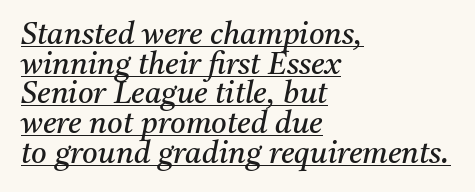
Q: Is the text bold? A: No.
Q: Is the text italic (slanted)? A: Yes, it leans right by about 11 degrees.
Q: Is the typeface a serif or a sans-serif typeface? A: Serif.
Q: Is the text underlined? A: Yes.
Q: How is the paragraph aligned? A: Left-aligned.
Q: Is the spacing between letters normal or unusually wide? A: Normal.
Q: Is the spacing between lines tight, normal or loose? A: Tight.
Q: Width (condensed, normal, or wide)? A: Normal.
Q: Stroke contrast? A: Medium.
Q: x-height? A: Medium.
Q: Monospaced? A: No.
